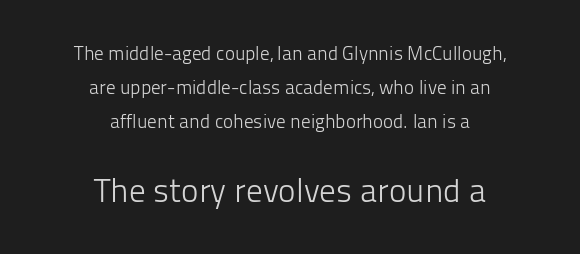
Q: Is the text bold? A: No.
Q: Is the text italic (slanted)? A: No, it is upright.
Q: Is the typeface a serif or a sans-serif typeface? A: Sans-serif.
Q: Is the text underlined? A: No.
Q: How is the paragraph aligned? A: Centered.
Q: Is the spacing between letters normal or unusually wide? A: Normal.
Q: Which block of text is set in a larger size, the first (top) or the second (bottom)? A: The second (bottom) one.
Q: Width (condensed, normal, or wide)? A: Normal.
Q: Stroke contrast? A: Low.
Q: x-height? A: Medium.
Q: Monospaced? A: No.
